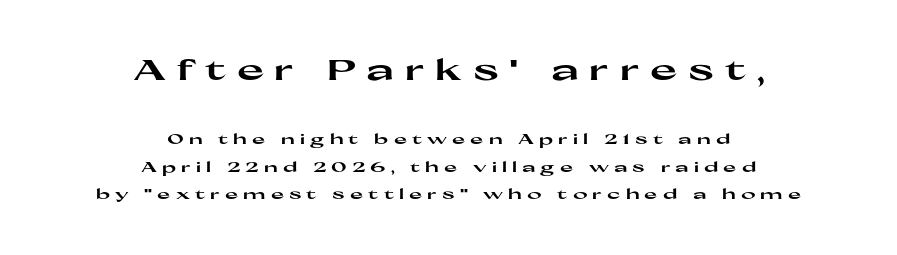
The image shows 29 px heavy, wide sans-serif type, upright; set centered, loose line spacing (1.94x), unusually wide letter spacing (+0.36 em), not underlined; the first (top) block is 2.07x larger; high stroke contrast and a medium x-height.
